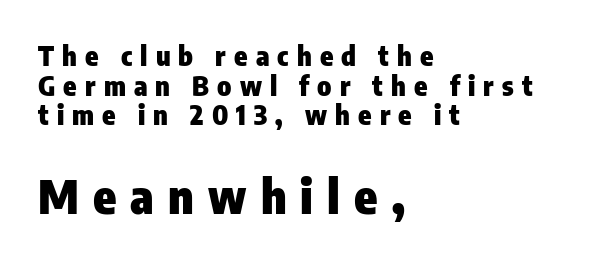
{"serif": "no", "italic": "no", "bold": "yes", "weight": "heavy", "width": "condensed", "stroke_contrast": "low", "x_height": "medium", "monospaced": "no", "underline": "no", "align": "left", "line_spacing": "tight", "line_spacing_ratio": 1.1, "letter_spacing": "wide", "letter_spacing_em": 0.3, "larger_block": "second", "size_ratio": 1.74, "glyph_px": 47}
